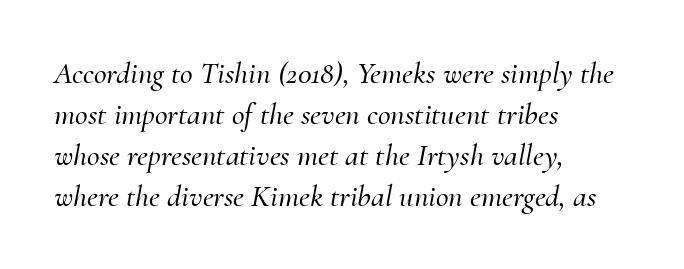
Observe the lean: these are italic letterforms. The string is rendered with underlining switched off. Examine the stroke ends and you'll spot serifs. Horizontal bands of white between lines are of average thickness. The horizontal fit of the characters is conventional and even.
